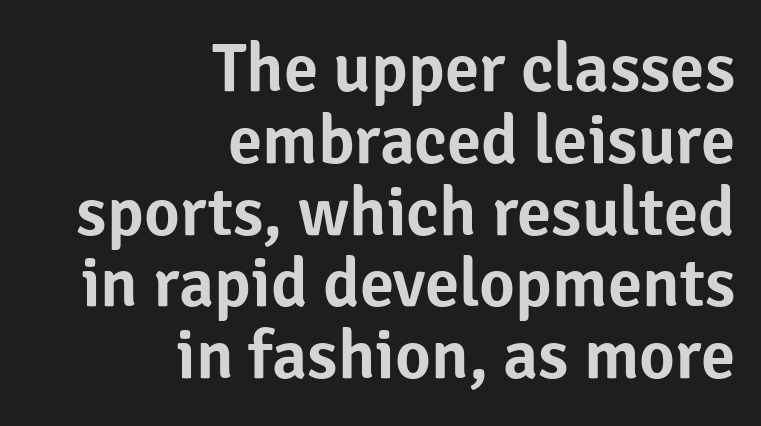
Q: Is the text italic (slanted)? A: No, it is upright.
Q: Is the typeface a serif or a sans-serif typeface? A: Sans-serif.
Q: Is the text underlined? A: No.
Q: How is the paragraph aligned? A: Right-aligned.
Q: Is the spacing between letters normal or unusually wide? A: Normal.
Q: Is the spacing between lines tight, normal or loose? A: Tight.
Q: Width (condensed, normal, or wide)? A: Normal.
Q: Stroke contrast? A: Low.
Q: x-height? A: Medium.
Q: Monospaced? A: No.
